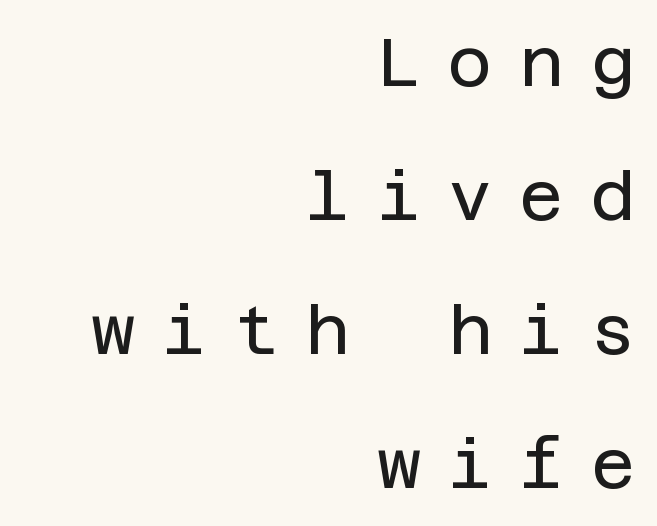
Q: Is the text bold? A: No.
Q: Is the text italic (slanted)? A: No, it is upright.
Q: Is the typeface a serif or a sans-serif typeface? A: Sans-serif.
Q: Is the text underlined? A: No.
Q: How is the paragraph aligned? A: Right-aligned.
Q: Is the spacing between letters normal or unusually wide? A: Unusually wide.
Q: Is the spacing between lines tight, normal or loose? A: Loose.
Q: Width (condensed, normal, or wide)? A: Normal.
Q: Stroke contrast? A: Low.
Q: x-height? A: Large.
